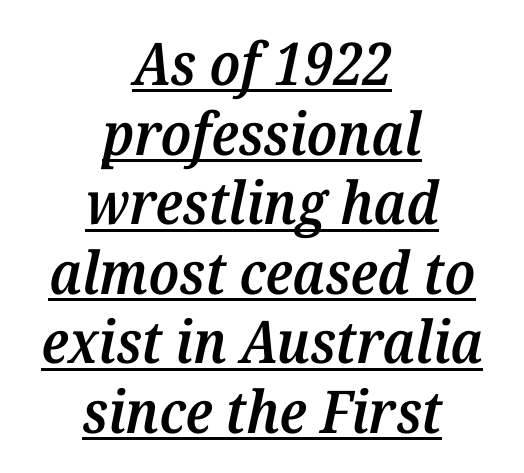
The image shows 59 px semibold serif type, italic (leaning right); set centered, line spacing 1.18x, normal letter spacing, underlined; medium stroke contrast and a medium x-height.
